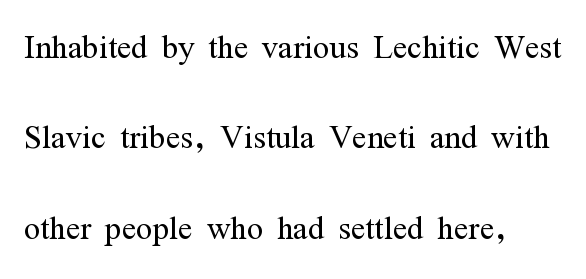
These lines are rendered in a variable-pitch font. You could fit nearly another row in the gap between these rows. Reading down the block, your eye returns to a fixed left position each line. Honestly, the letter spacing is just normal — you wouldn't notice it. Decoration check: the copy has no underline. To sum up the face: it has serifs.
